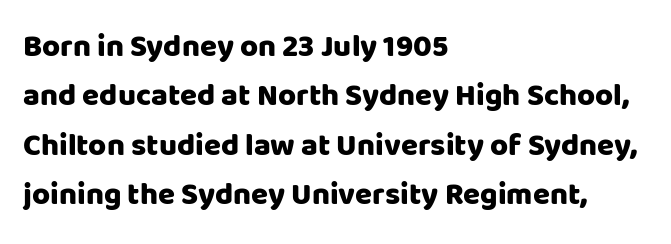
Q: Is the text italic (slanted)? A: No, it is upright.
Q: Is the typeface a serif or a sans-serif typeface? A: Sans-serif.
Q: Is the text underlined? A: No.
Q: How is the paragraph aligned? A: Left-aligned.
Q: Is the spacing between letters normal or unusually wide? A: Normal.
Q: Is the spacing between lines tight, normal or loose? A: Normal.
Q: Width (condensed, normal, or wide)? A: Normal.
Q: Stroke contrast? A: Low.
Q: x-height? A: Large.
Q: Monospaced? A: No.
